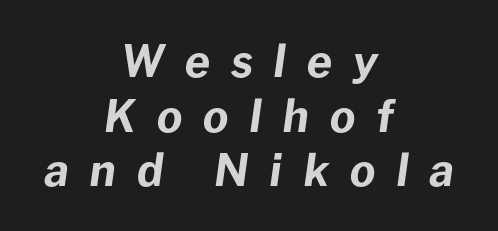
The image shows 44 px bold type, italic (leaning right); set centered, line spacing 1.24x, unusually wide letter spacing (+0.47 em), not underlined; low stroke contrast and a medium x-height.
